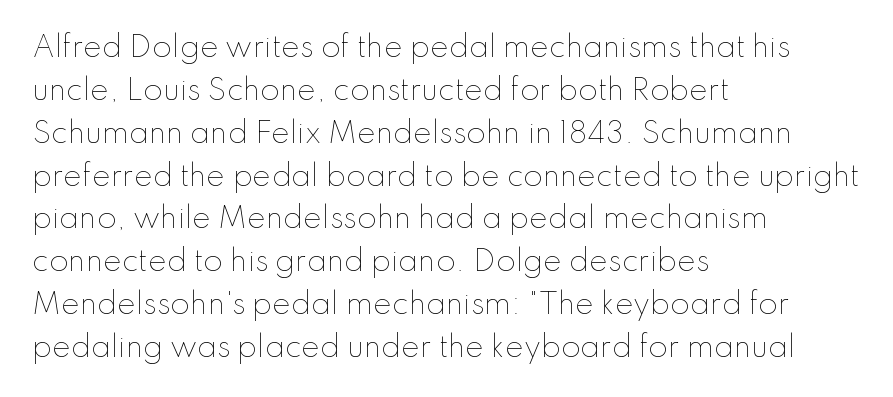
Q: Is the text bold? A: No.
Q: Is the text italic (slanted)? A: No, it is upright.
Q: Is the text underlined? A: No.
Q: How is the paragraph aligned? A: Left-aligned.
Q: Is the spacing between letters normal or unusually wide? A: Normal.
Q: Is the spacing between lines tight, normal or loose? A: Normal.
Q: Width (condensed, normal, or wide)? A: Normal.
Q: Stroke contrast? A: Low.
Q: x-height? A: Small.
Q: Monospaced? A: No.
